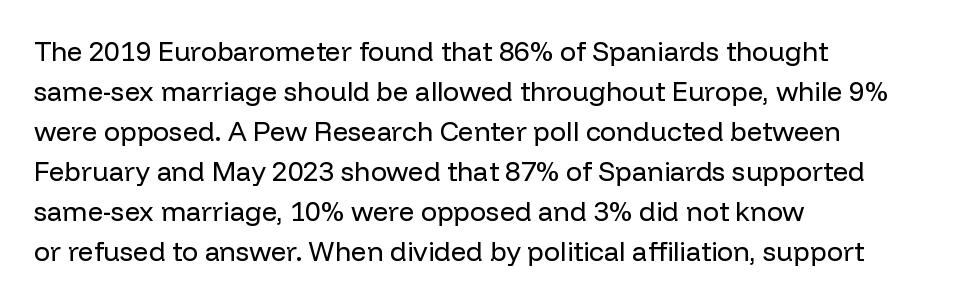
The image shows 27 px text type, upright; set left-aligned, normal line spacing (1.48x), normal letter spacing, not underlined.
